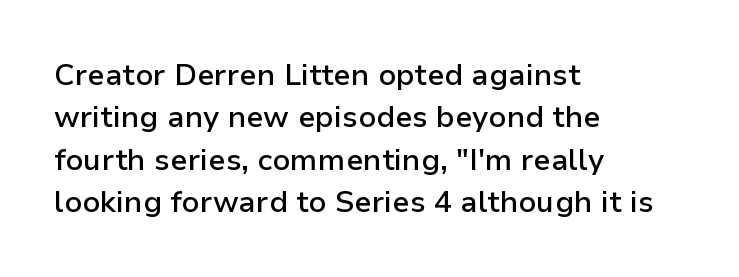
{"serif": "no", "italic": "no", "bold": "semi", "weight": "semibold", "width": "normal", "stroke_contrast": "low", "x_height": "medium", "monospaced": "no", "underline": "no", "align": "left", "line_spacing": "normal", "line_spacing_ratio": 1.41, "letter_spacing": "normal", "letter_spacing_em": 0.0, "glyph_px": 30}
